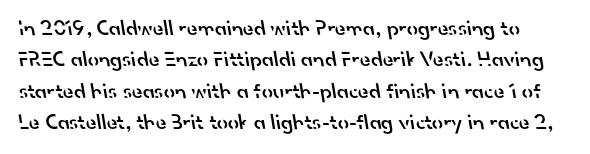
Q: Is the text bold? A: Semi-bold.
Q: Is the text underlined? A: No.
Q: Is the spacing between letters normal or unusually wide? A: Normal.
Q: Is the spacing between lines tight, normal or loose? A: Normal.
